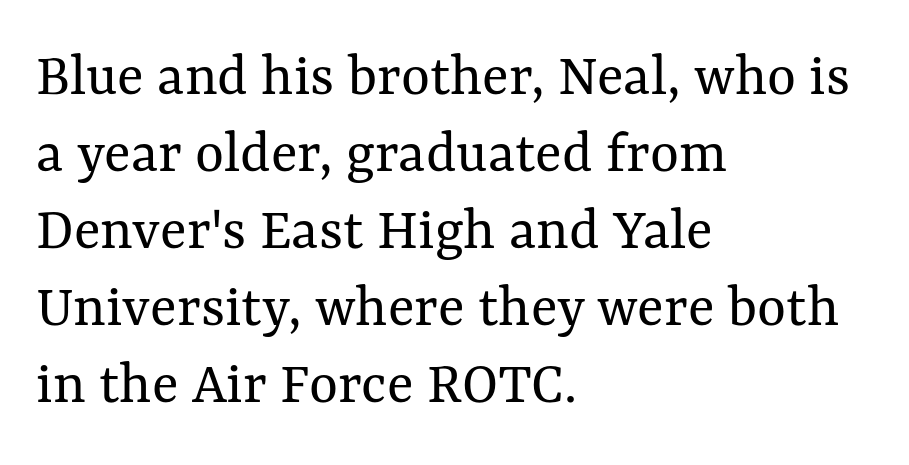
The image shows 62 px regular-weight type, upright; set left-aligned, line spacing 1.24x, normal letter spacing, not underlined; medium stroke contrast and a medium x-height.
